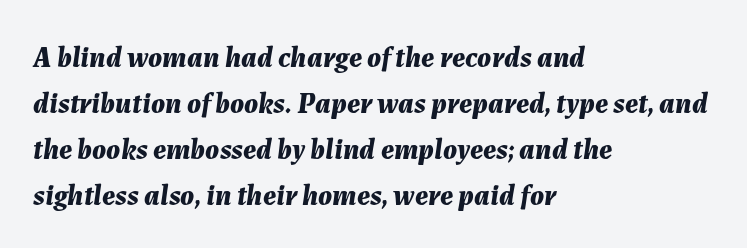
{"italic": "yes", "lean": "right", "slant_degrees": 7, "bold": "yes", "weight": "bold", "width": "normal", "stroke_contrast": "medium", "x_height": "medium", "monospaced": "no", "underline": "no", "align": "left", "line_spacing": "normal", "line_spacing_ratio": 1.59, "letter_spacing": "normal", "letter_spacing_em": 0.0, "glyph_px": 29}
